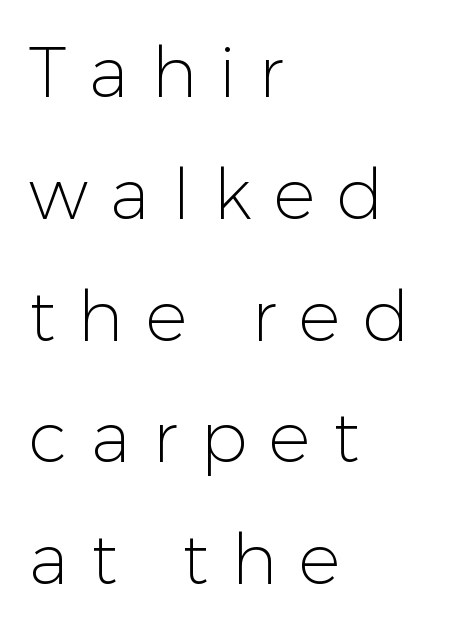
{"serif": "no", "italic": "no", "bold": "no", "weight": "light", "width": "normal", "stroke_contrast": "low", "x_height": "medium", "monospaced": "no", "underline": "no", "align": "left", "line_spacing_ratio": 1.74, "letter_spacing": "wide", "letter_spacing_em": 0.32, "glyph_px": 70}
